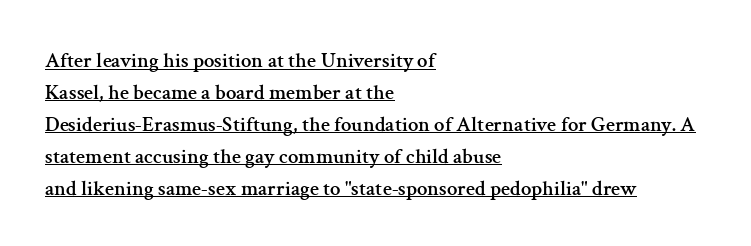
{"italic": "no", "underline": "yes", "align": "left", "line_spacing": "normal", "line_spacing_ratio": 1.52, "letter_spacing": "normal", "letter_spacing_em": 0.0, "glyph_px": 21}
